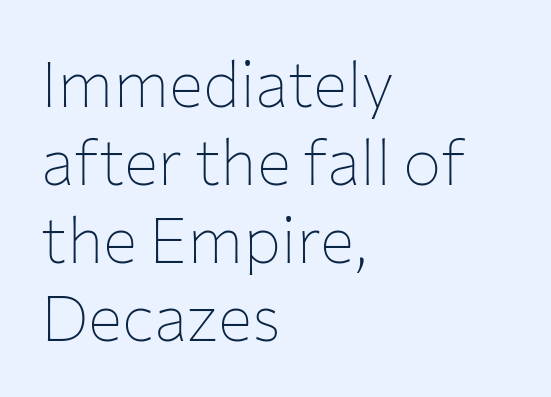
The image shows 64 px thin sans-serif type, upright; set left-aligned, line spacing 1.22x, normal letter spacing, not underlined; low stroke contrast and a medium x-height.
